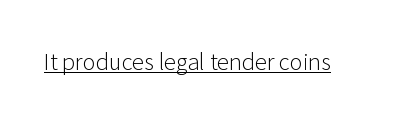
The image shows 22 px text type, upright; set normal letter spacing, underlined.
